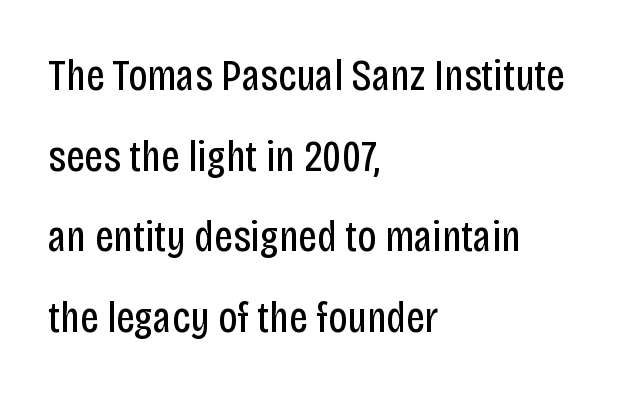
The image shows 45 px regular-weight, condensed sans-serif type, upright; set left-aligned, line spacing 1.79x, normal letter spacing, not underlined; low stroke contrast and a large x-height.
